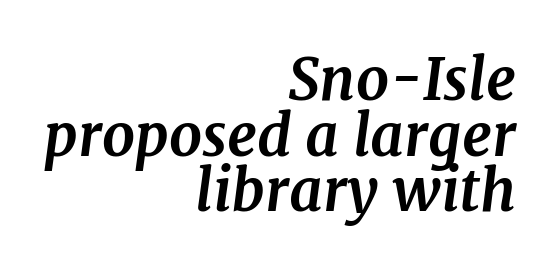
{"serif": "yes", "italic": "yes", "lean": "right", "slant_degrees": 7, "bold": "yes", "weight": "bold", "width": "normal", "stroke_contrast": "medium", "x_height": "medium", "monospaced": "no", "underline": "no", "align": "right", "line_spacing": "tight", "line_spacing_ratio": 0.96, "letter_spacing": "normal", "letter_spacing_em": 0.0, "glyph_px": 58}
